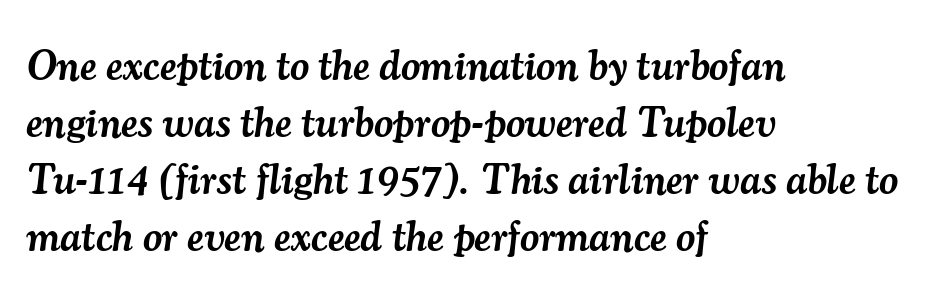
The paragraph shown leans on its left margin. Every character sits at an angle, as italics do. The letters carry serifs — small finishing strokes at the ends of their stems. What's the leading like? Ordinary, nothing unusual.
